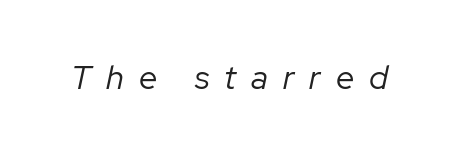
The glyphs are unaccompanied by any horizontal stroke below them. No extra ink here — the face is not bold. In terms of posture, this sample is oblique. Note the varied advance widths — an 'i' is clearly narrower than an 'm'. Look at the tracking — it's clearly loosened, letters drifting apart.
